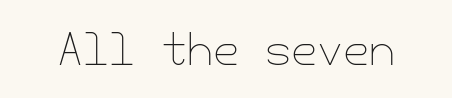
The image shows 42 px thin type, upright; set normal letter spacing, not underlined; low stroke contrast and a small x-height.
